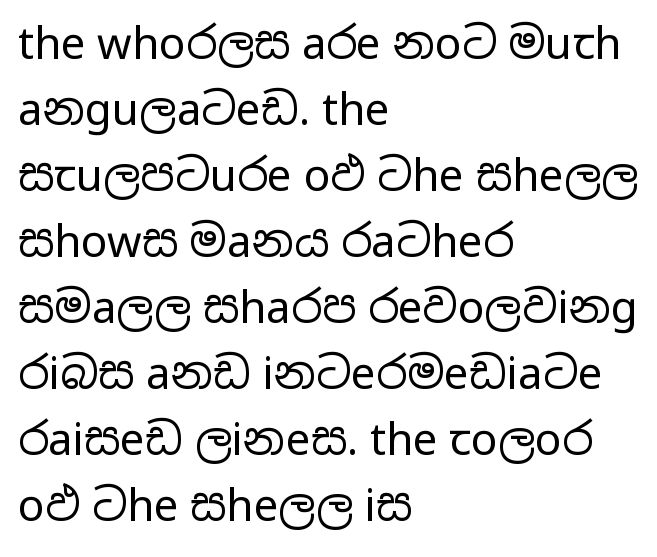
Words appear dense and cohesive because spacing is normal. Leftover space on each line is placed entirely after the last word. Check the space under the baseline: it is left empty. The strokes are not fattened; the text isn't bold. A roman cut, with each character standing at attention.
